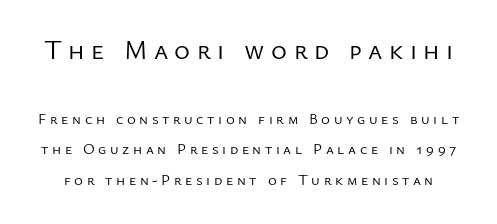
Q: Is the text bold? A: No.
Q: Is the text italic (slanted)? A: No, it is upright.
Q: Is the text underlined? A: No.
Q: Is the spacing between letters normal or unusually wide? A: Unusually wide.
Q: Is the spacing between lines tight, normal or loose? A: Loose.
Q: Which block of text is set in a larger size, the first (top) or the second (bottom)? A: The first (top) one.
